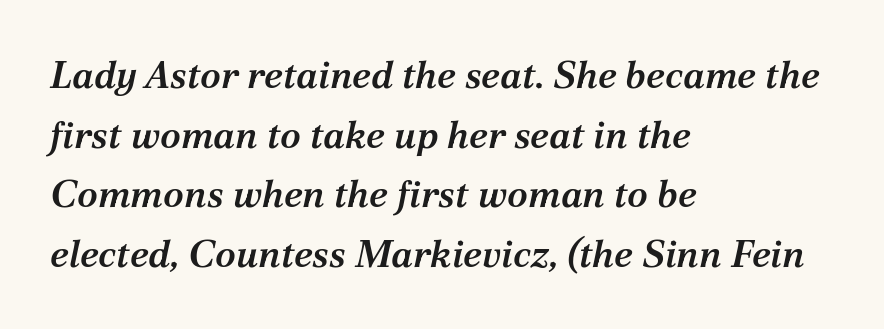
Posture: slanted. Note the varied advance widths — an 'i' is clearly narrower than an 'm'. The typeface chosen for these lines features serifs. In terms of letterspacing, this is plain default setting. The text block is weighted toward the left margin, trailing off unevenly rightward.
